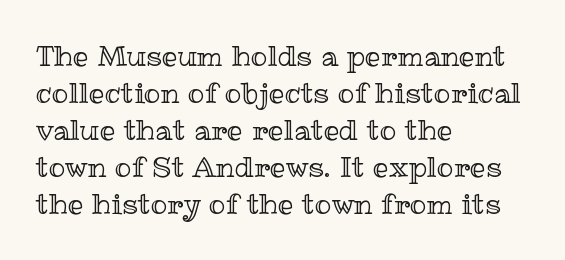
Q: Is the text italic (slanted)? A: No, it is upright.
Q: Is the text underlined? A: No.
Q: How is the paragraph aligned? A: Left-aligned.
Q: Is the spacing between letters normal or unusually wide? A: Normal.
Q: Is the spacing between lines tight, normal or loose? A: Normal.
Q: Width (condensed, normal, or wide)? A: Normal.
Q: x-height? A: Medium.
Q: Monospaced? A: No.
